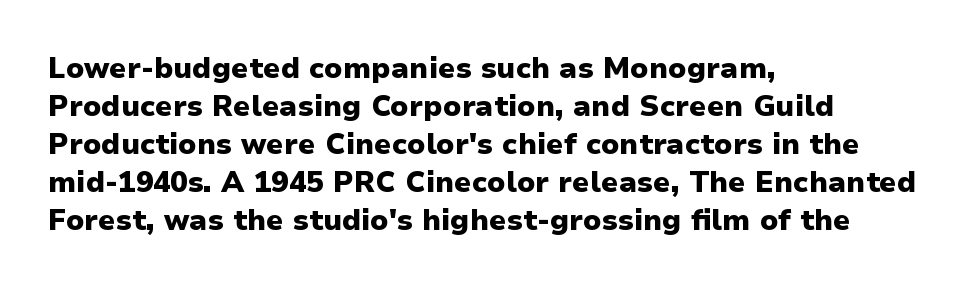
{"serif": "no", "italic": "no", "bold": "yes", "weight": "heavy", "width": "normal", "stroke_contrast": "low", "x_height": "medium", "monospaced": "no", "underline": "no", "align": "left", "line_spacing": "normal", "line_spacing_ratio": 1.31, "letter_spacing": "normal", "letter_spacing_em": 0.0, "glyph_px": 29}
